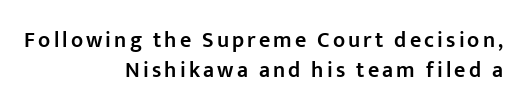
Unmarked baselines from the first word to the last. Summary of weight: moderately heavy, a semibold. The lines in this sample share a right terminus and differ only in where they begin. Upright lettering throughout. The line-height multiplier appears to be the usual default.
